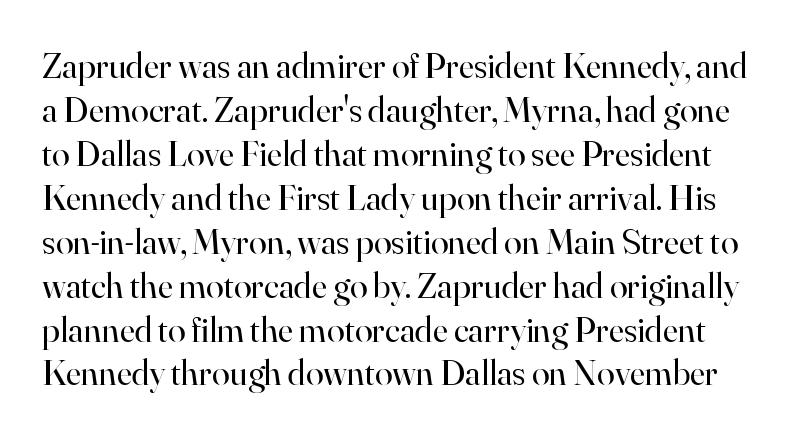
These lines are rendered in a variable-pitch font. Honestly, the letter spacing is just normal — you wouldn't notice it. Examine the stroke ends and you'll spot serifs. The typography opts for an upright posture over an oblique one.
